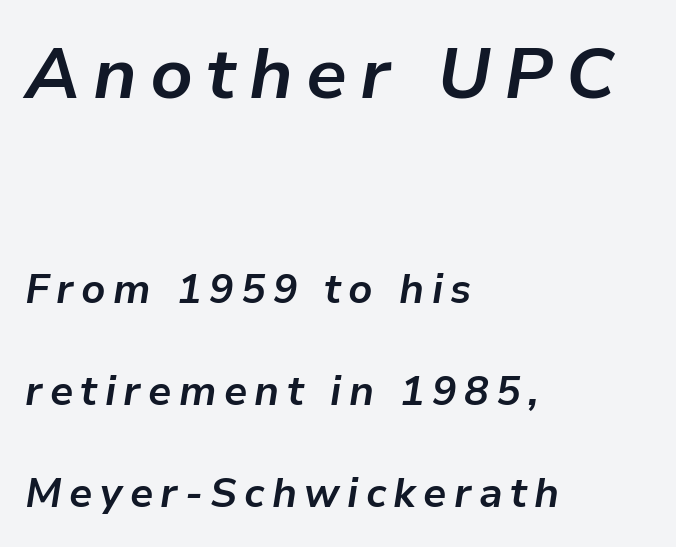
Casual observation: everything's shoved over to the left. Whoever set this made the first block the dominant, larger element. Is this a fixed-width face? No — the glyphs have proportional, varying widths. Is the type slanted? Yes — the strokes lean at a clear angle. The string is rendered with underlining switched off.
